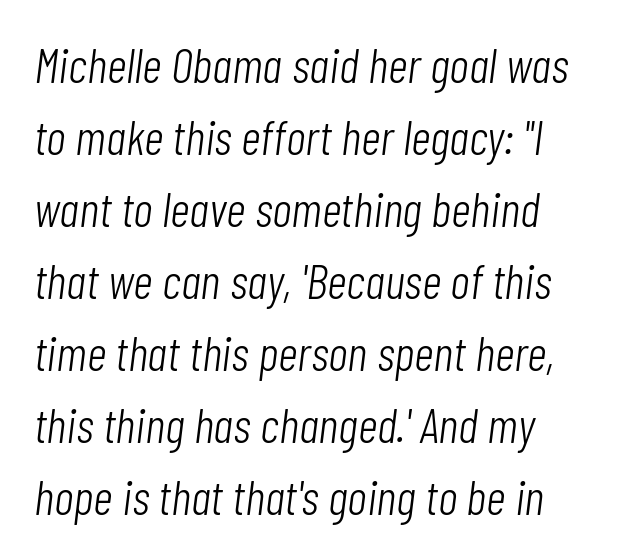
{"italic": "yes", "lean": "right", "slant_degrees": 7, "bold": "no", "weight": "light", "width": "condensed", "stroke_contrast": "low", "x_height": "medium", "monospaced": "no", "underline": "no", "line_spacing": "normal", "line_spacing_ratio": 1.47, "letter_spacing": "normal", "letter_spacing_em": 0.0, "glyph_px": 49}
